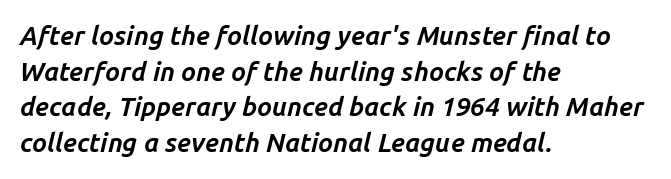
The image shows 26 px bold type, italic (leaning right); set left-aligned, normal line spacing (1.37x), normal letter spacing, not underlined.
